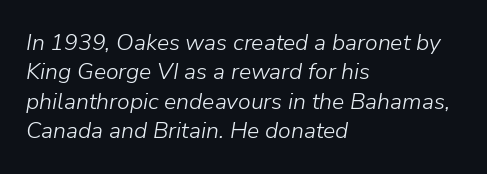
{"italic": "yes", "lean": "right", "slant_degrees": 9, "bold": "no", "underline": "no", "align": "left", "line_spacing": "normal", "line_spacing_ratio": 1.28, "letter_spacing": "normal", "letter_spacing_em": 0.0, "glyph_px": 23}
